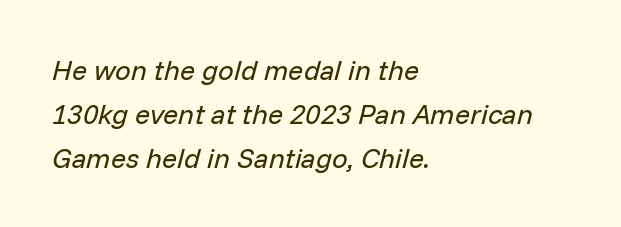
Q: Is the text bold? A: No.
Q: Is the text italic (slanted)? A: Yes, it leans right by about 14 degrees.
Q: Is the text underlined? A: No.
Q: How is the paragraph aligned? A: Left-aligned.
Q: Is the spacing between letters normal or unusually wide? A: Normal.
Q: Is the spacing between lines tight, normal or loose? A: Normal.
Q: Width (condensed, normal, or wide)? A: Normal.
Q: Stroke contrast? A: Low.
Q: x-height? A: Medium.
Q: Monospaced? A: No.
